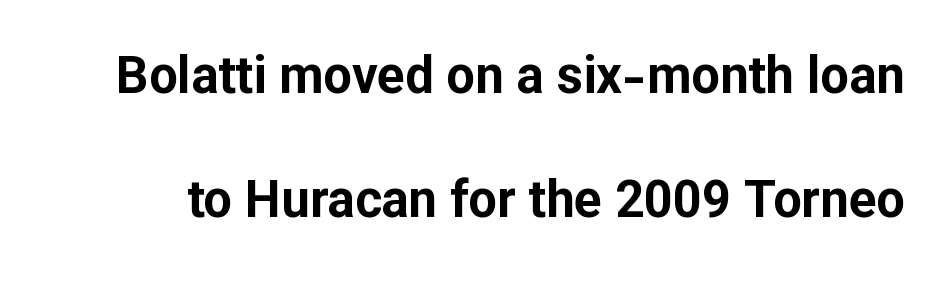
{"serif": "no", "italic": "no", "bold": "yes", "weight": "bold", "width": "normal", "stroke_contrast": "low", "x_height": "medium", "monospaced": "no", "underline": "no", "line_spacing": "loose", "line_spacing_ratio": 2.44, "letter_spacing": "normal", "letter_spacing_em": 0.0, "glyph_px": 51}
